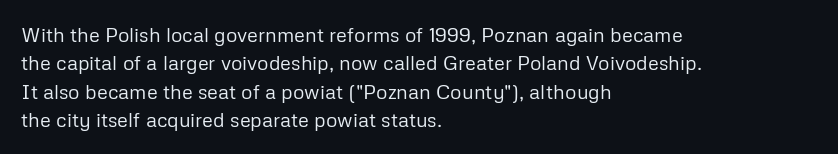
The image shows 20 px text type, upright; set left-aligned, normal line spacing (1.42x), normal letter spacing, not underlined.
